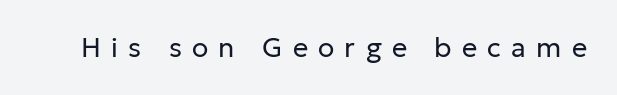
The image shows 27 px text type, upright; set unusually wide letter spacing (+0.38 em), not underlined.
